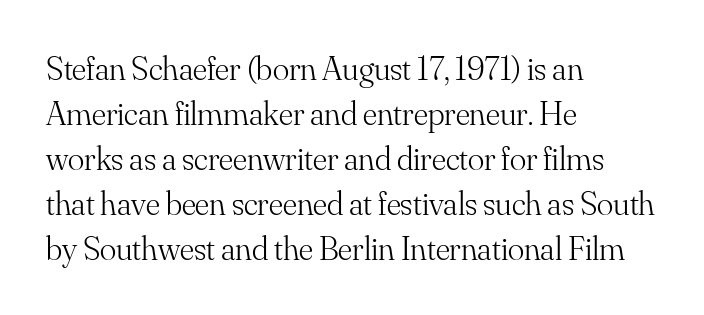
{"serif": "yes", "italic": "no", "bold": "no", "weight": "light", "width": "normal", "stroke_contrast": "medium", "x_height": "small", "monospaced": "no", "underline": "no", "align": "left", "line_spacing": "normal", "line_spacing_ratio": 1.32, "letter_spacing": "normal", "letter_spacing_em": 0.0, "glyph_px": 34}
